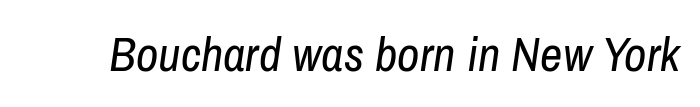
{"italic": "yes", "lean": "right", "slant_degrees": 8, "bold": "no", "weight": "regular", "width": "condensed", "stroke_contrast": "low", "x_height": "medium", "monospaced": "no", "underline": "no", "letter_spacing": "normal", "letter_spacing_em": 0.0, "glyph_px": 49}
